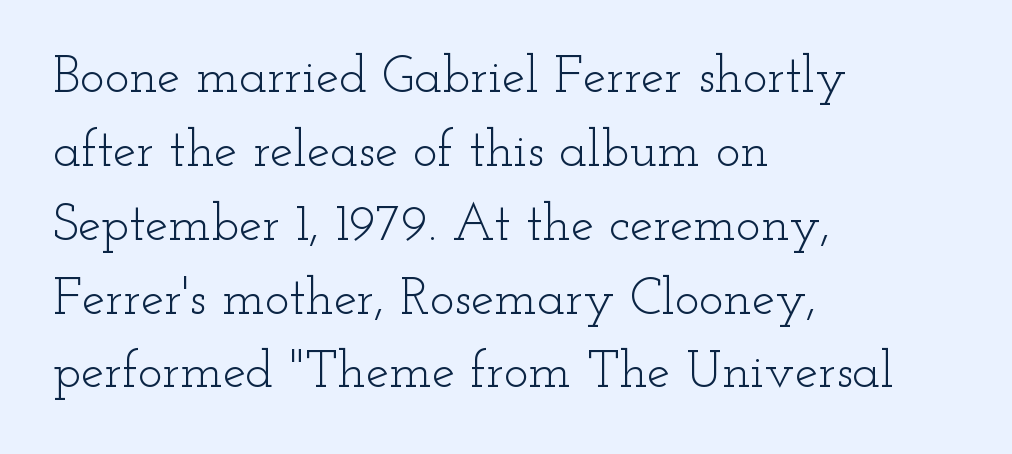
Q: Is the text bold? A: No.
Q: Is the text italic (slanted)? A: No, it is upright.
Q: Is the typeface a serif or a sans-serif typeface? A: Serif.
Q: Is the text underlined? A: No.
Q: How is the paragraph aligned? A: Left-aligned.
Q: Is the spacing between letters normal or unusually wide? A: Normal.
Q: Is the spacing between lines tight, normal or loose? A: Normal.
Q: Width (condensed, normal, or wide)? A: Wide.
Q: Stroke contrast? A: Low.
Q: x-height? A: Small.
Q: Monospaced? A: No.
